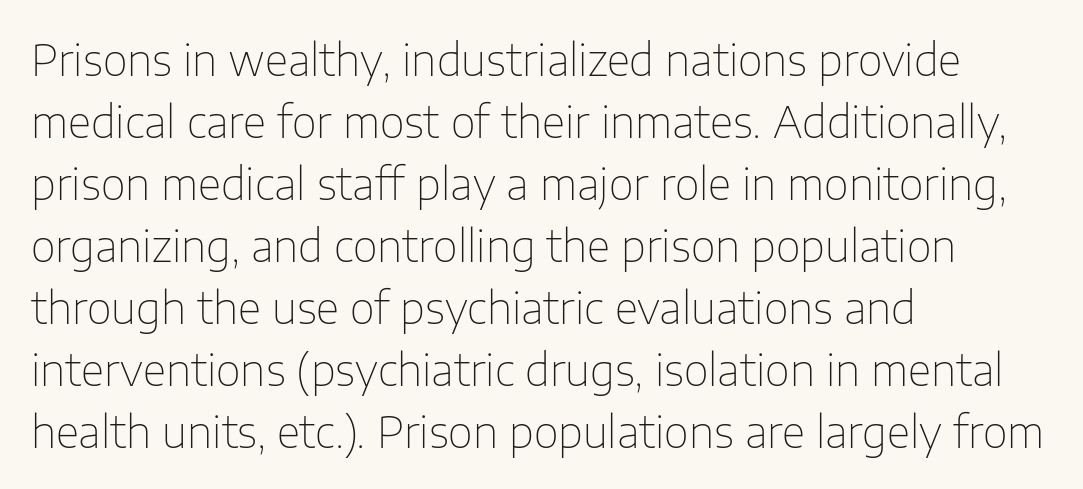
{"serif": "no", "italic": "no", "bold": "no", "weight": "thin", "width": "normal", "stroke_contrast": "low", "x_height": "medium", "monospaced": "no", "underline": "no", "align": "left", "line_spacing": "normal", "line_spacing_ratio": 1.44, "letter_spacing": "normal", "letter_spacing_em": 0.0, "glyph_px": 43}
